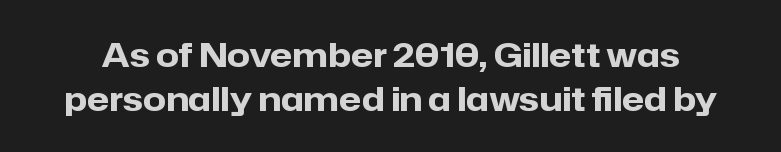
Successive baselines arrive at the customary interval. Strokes here are thick enough to call this a true bold. The letters stand upright; this is a roman face. Stroke terminals: plain, sans-serif. Nobody drew a line under any word here. Nothing unusual about the tracking: characters are spaced as the font intends.
